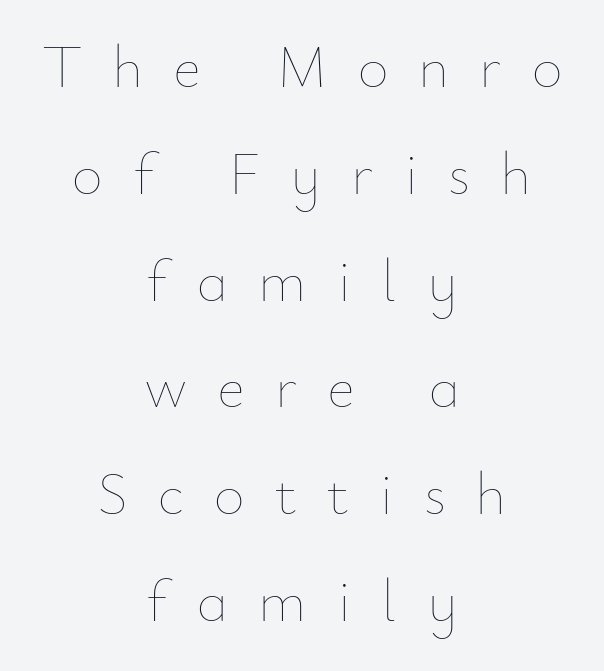
{"italic": "no", "bold": "no", "weight": "thin", "width": "normal", "stroke_contrast": "low", "x_height": "small", "monospaced": "no", "underline": "no", "align": "center", "line_spacing_ratio": 1.78, "letter_spacing": "wide", "letter_spacing_em": 0.5, "glyph_px": 60}
